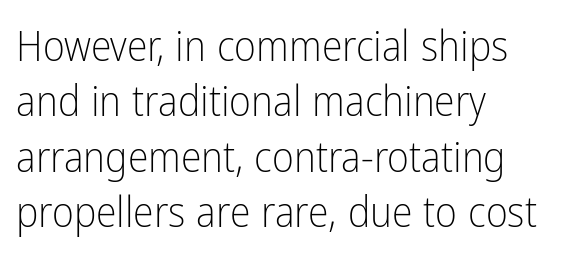
Q: Is the text bold? A: No.
Q: Is the text italic (slanted)? A: No, it is upright.
Q: Is the typeface a serif or a sans-serif typeface? A: Sans-serif.
Q: Is the text underlined? A: No.
Q: How is the paragraph aligned? A: Left-aligned.
Q: Is the spacing between letters normal or unusually wide? A: Normal.
Q: Is the spacing between lines tight, normal or loose? A: Normal.
Q: Width (condensed, normal, or wide)? A: Condensed.
Q: Stroke contrast? A: Low.
Q: x-height? A: Medium.
Q: Monospaced? A: No.
